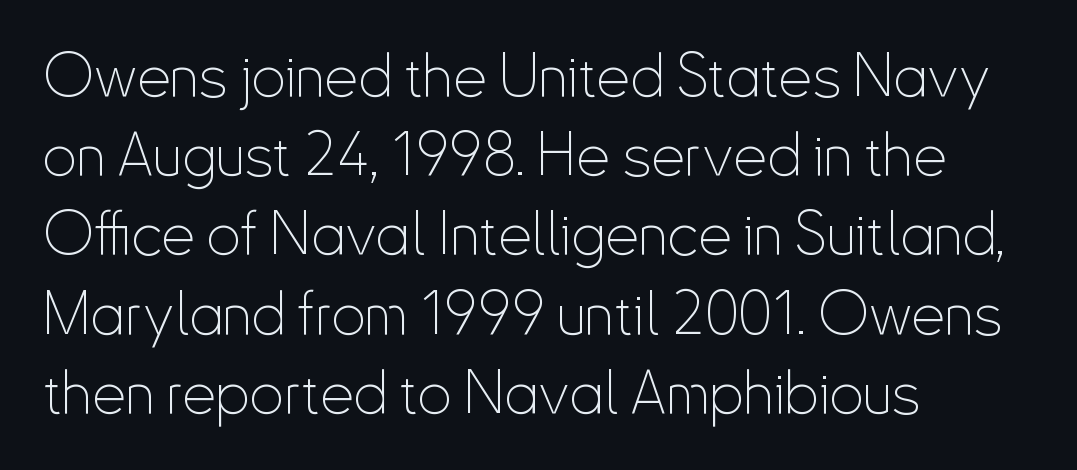
The horizontal fit of the characters is conventional and even. Evenly set lines give the paragraph a standard silhouette. Weight: not bold — regular or lighter. The specimen reads as upright at a glance.
